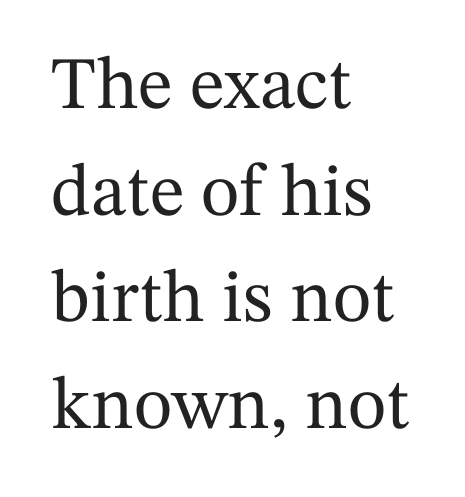
{"serif": "yes", "italic": "no", "width": "normal", "stroke_contrast": "medium", "x_height": "medium", "monospaced": "no", "underline": "no", "align": "left", "line_spacing": "normal", "line_spacing_ratio": 1.44, "letter_spacing": "normal", "letter_spacing_em": 0.0, "glyph_px": 74}
